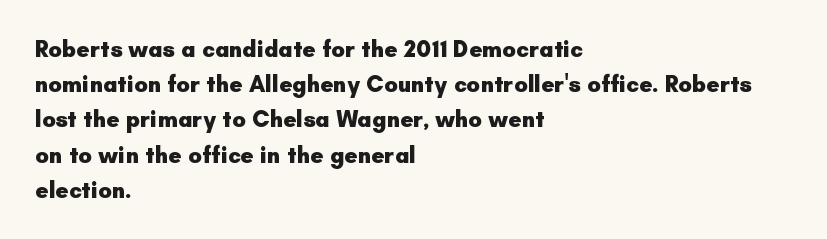
Each new line begins a customary step beneath the previous one. This rendering leaves character spacing at its baseline value. The lettering stays uniformly vertical, giving the passage a roman look. This rendering features lettering with no underline. A student would call this left alignment; a typographer would say flush left, rag right. Is the type bold? Yes — the strokes are clearly thick and heavy.
